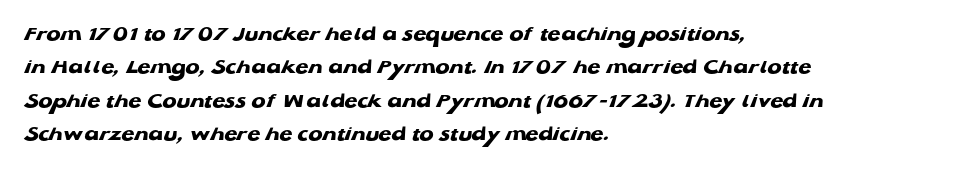
Q: Is the text bold? A: Yes.
Q: Is the text underlined? A: No.
Q: How is the paragraph aligned? A: Left-aligned.
Q: Is the spacing between letters normal or unusually wide? A: Normal.
Q: Is the spacing between lines tight, normal or loose? A: Normal.
